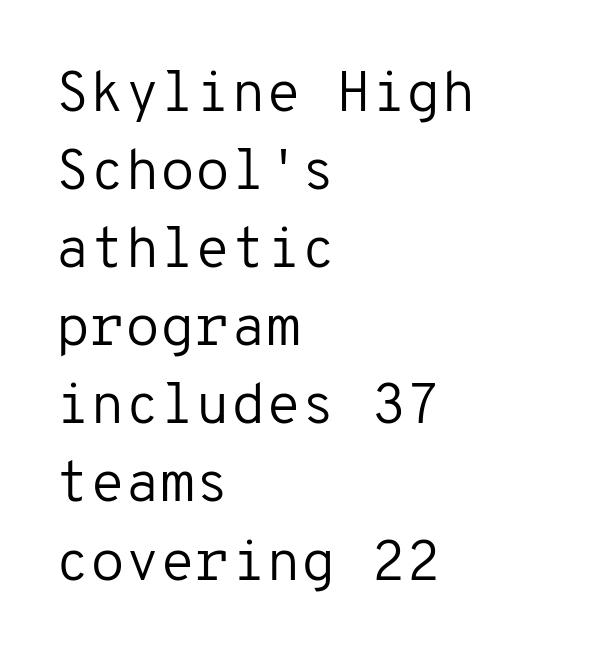
{"serif": "no", "italic": "no", "bold": "no", "weight": "regular", "width": "normal", "stroke_contrast": "low", "x_height": "medium", "monospaced": "yes", "underline": "no", "align": "left", "line_spacing": "normal", "line_spacing_ratio": 1.37, "letter_spacing": "normal", "letter_spacing_em": 0.0, "glyph_px": 57}
